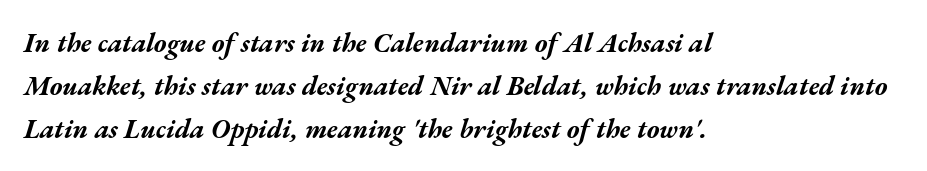
The image shows 27 px bold type, italic (leaning right); set left-aligned, normal line spacing (1.59x), normal letter spacing, not underlined.
